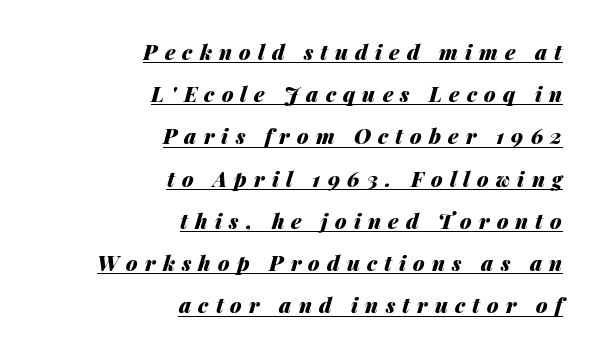
{"italic": "yes", "lean": "right", "slant_degrees": 14, "bold": "yes", "underline": "yes", "align": "right", "line_spacing": "loose", "line_spacing_ratio": 2.01, "letter_spacing": "wide", "letter_spacing_em": 0.34, "glyph_px": 21}
